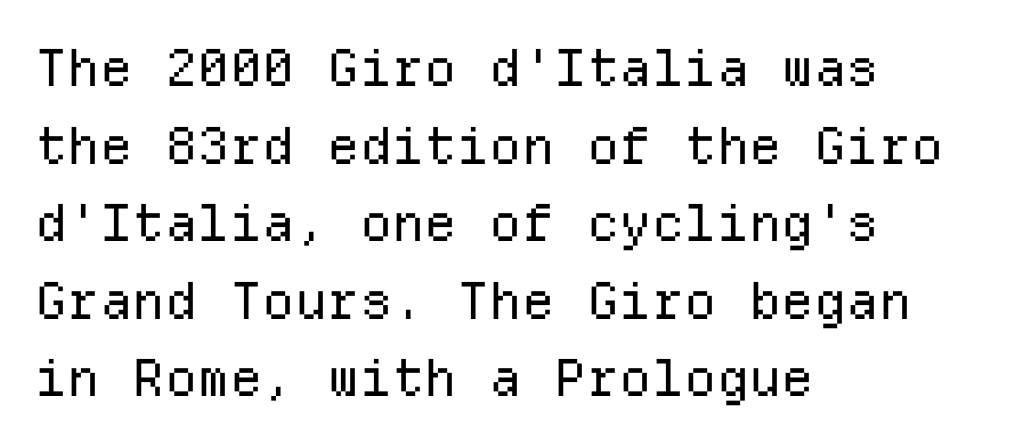
The image shows 51 px regular-weight sans-serif type, upright, monospaced; set left-aligned, normal line spacing (1.52x), normal letter spacing, not underlined; low stroke contrast and a medium x-height.
